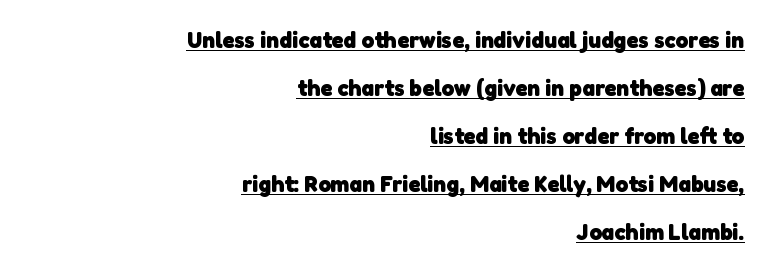
{"bold": "yes", "underline": "yes", "align": "right", "line_spacing": "loose", "line_spacing_ratio": 2.0, "letter_spacing": "normal", "letter_spacing_em": 0.0, "glyph_px": 24}
